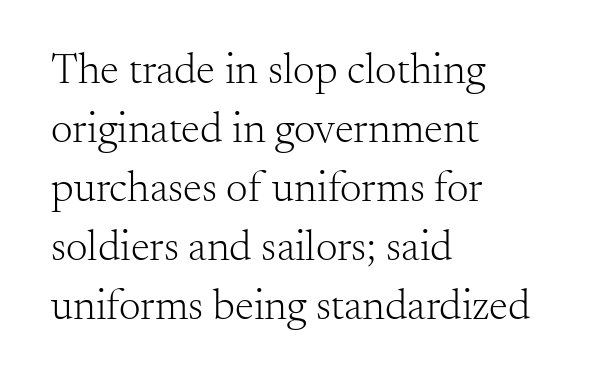
Q: Is the text bold? A: No.
Q: Is the text italic (slanted)? A: No, it is upright.
Q: Is the typeface a serif or a sans-serif typeface? A: Serif.
Q: Is the text underlined? A: No.
Q: How is the paragraph aligned? A: Left-aligned.
Q: Is the spacing between letters normal or unusually wide? A: Normal.
Q: Is the spacing between lines tight, normal or loose? A: Normal.
Q: Width (condensed, normal, or wide)? A: Normal.
Q: Stroke contrast? A: Medium.
Q: x-height? A: Small.
Q: Monospaced? A: No.
